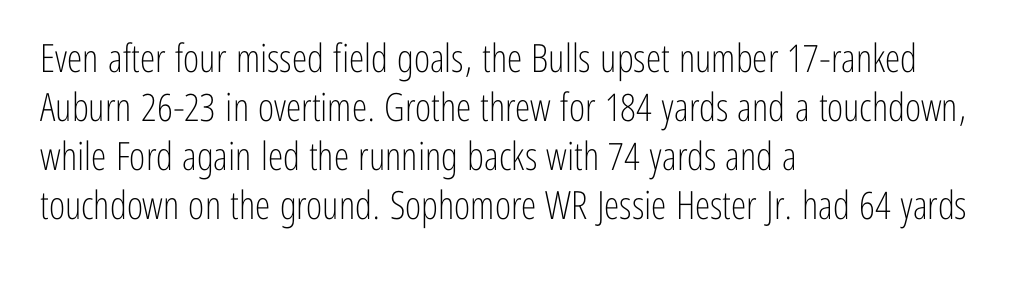
Q: Is the text bold? A: No.
Q: Is the text italic (slanted)? A: No, it is upright.
Q: Is the typeface a serif or a sans-serif typeface? A: Sans-serif.
Q: Is the text underlined? A: No.
Q: How is the paragraph aligned? A: Left-aligned.
Q: Is the spacing between letters normal or unusually wide? A: Normal.
Q: Is the spacing between lines tight, normal or loose? A: Normal.
Q: Width (condensed, normal, or wide)? A: Condensed.
Q: Stroke contrast? A: Low.
Q: x-height? A: Medium.
Q: Monospaced? A: No.
